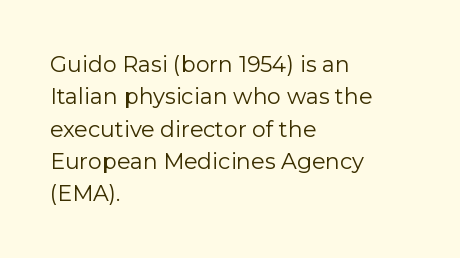
The image shows 22 px text type, upright; set left-aligned, normal line spacing (1.47x), normal letter spacing, not underlined.
